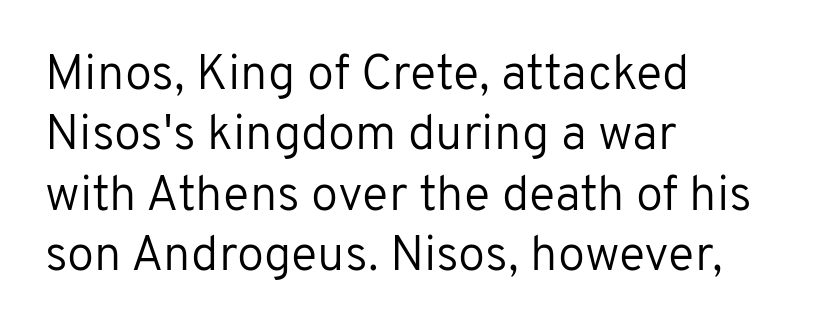
Q: Is the text bold? A: No.
Q: Is the text italic (slanted)? A: No, it is upright.
Q: Is the typeface a serif or a sans-serif typeface? A: Sans-serif.
Q: Is the text underlined? A: No.
Q: How is the paragraph aligned? A: Left-aligned.
Q: Is the spacing between letters normal or unusually wide? A: Normal.
Q: Width (condensed, normal, or wide)? A: Normal.
Q: Stroke contrast? A: Low.
Q: x-height? A: Medium.
Q: Monospaced? A: No.
